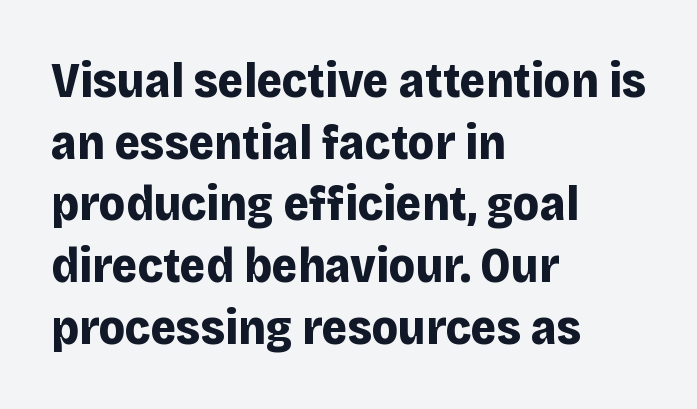
Q: Is the text bold? A: Yes.
Q: Is the text italic (slanted)? A: No, it is upright.
Q: Is the typeface a serif or a sans-serif typeface? A: Sans-serif.
Q: Is the text underlined? A: No.
Q: How is the paragraph aligned? A: Left-aligned.
Q: Is the spacing between letters normal or unusually wide? A: Normal.
Q: Is the spacing between lines tight, normal or loose? A: Normal.
Q: Width (condensed, normal, or wide)? A: Normal.
Q: Stroke contrast? A: Low.
Q: x-height? A: Large.
Q: Monospaced? A: No.
